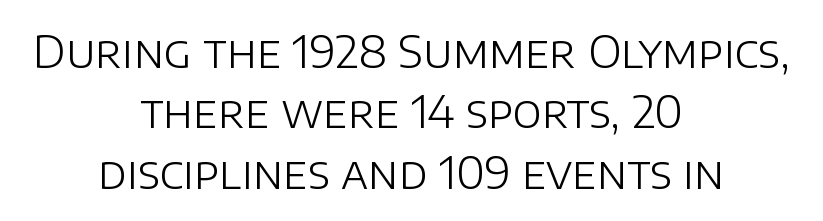
Q: Is the text bold? A: No.
Q: Is the text italic (slanted)? A: No, it is upright.
Q: Is the typeface a serif or a sans-serif typeface? A: Sans-serif.
Q: Is the text underlined? A: No.
Q: How is the paragraph aligned? A: Centered.
Q: Is the spacing between letters normal or unusually wide? A: Normal.
Q: Is the spacing between lines tight, normal or loose? A: Normal.
Q: Width (condensed, normal, or wide)? A: Normal.
Q: Stroke contrast? A: Low.
Q: x-height? A: Large.
Q: Monospaced? A: No.
